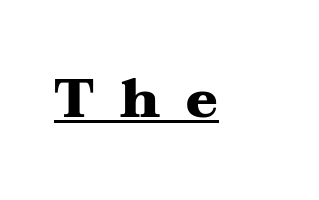
Look at the tracking — it's clearly loosened, letters drifting apart. Style check: upright. Underlining? Definitely there. The passage shown is typeset with a serif family. Character widths vary here, with narrow letters taking less room than wide ones.
